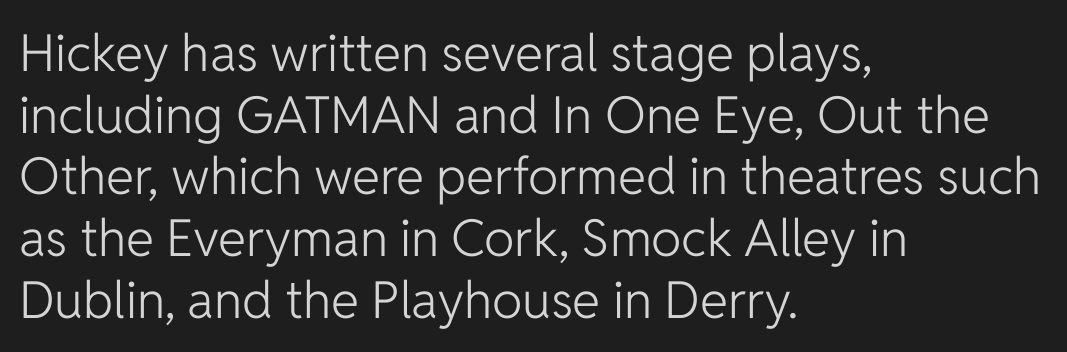
Q: Is the text bold? A: No.
Q: Is the text italic (slanted)? A: No, it is upright.
Q: Is the typeface a serif or a sans-serif typeface? A: Sans-serif.
Q: Is the text underlined? A: No.
Q: How is the paragraph aligned? A: Left-aligned.
Q: Is the spacing between letters normal or unusually wide? A: Normal.
Q: Width (condensed, normal, or wide)? A: Normal.
Q: Stroke contrast? A: Low.
Q: x-height? A: Medium.
Q: Monospaced? A: No.
